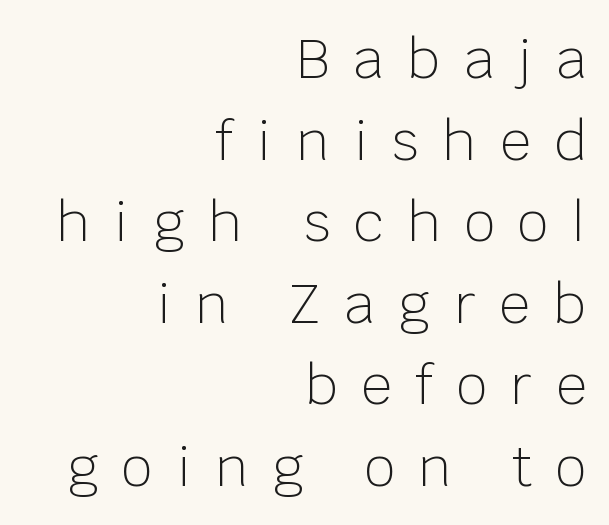
Anything drawn beneath the words? Only blank space. The lines are quadded right. Does the leading feel generous? No, just average. Is there any slant? The stems are plumb. Letters have the restrained weight of plain body copy at most.
